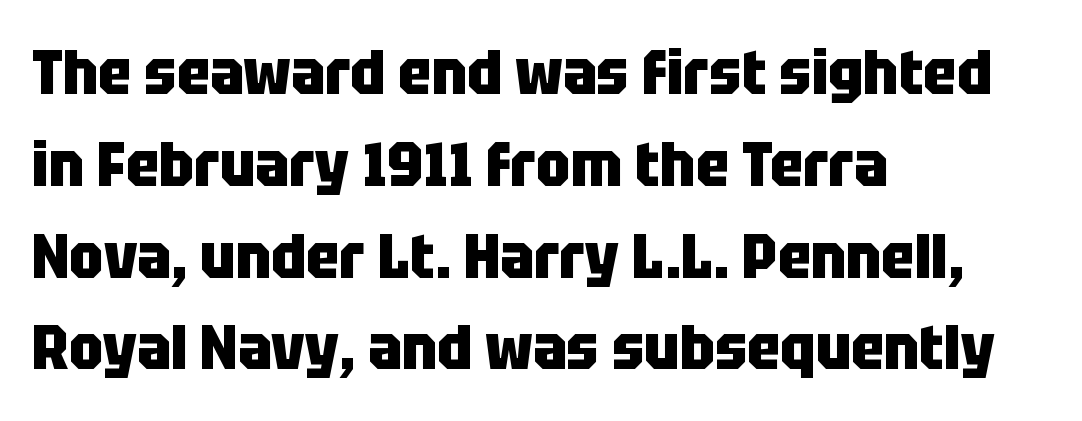
{"serif": "no", "italic": "no", "bold": "yes", "weight": "heavy", "width": "condensed", "stroke_contrast": "low", "x_height": "large", "monospaced": "no", "underline": "no", "align": "left", "line_spacing": "normal", "line_spacing_ratio": 1.48, "letter_spacing": "normal", "letter_spacing_em": 0.0, "glyph_px": 62}
